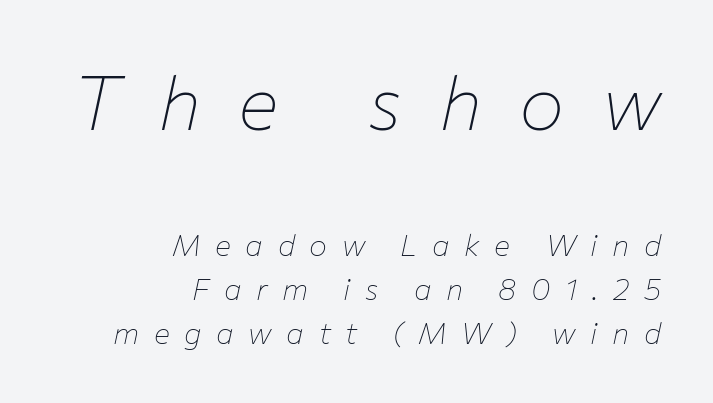
{"italic": "yes", "lean": "right", "slant_degrees": 12, "bold": "no", "weight": "thin", "width": "normal", "stroke_contrast": "low", "x_height": "medium", "monospaced": "no", "underline": "no", "align": "right", "line_spacing": "normal", "line_spacing_ratio": 1.47, "letter_spacing": "wide", "letter_spacing_em": 0.49, "larger_block": "first", "size_ratio": 2.53, "glyph_px": 76}
